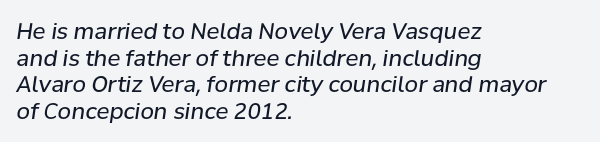
Slanted lettering throughout. Bold? No — there's no thickening of the strokes. The rendering anchors every line to the left-hand side. Beneath every word, the page is bare. Nobody touched the tracking dial on this one.
